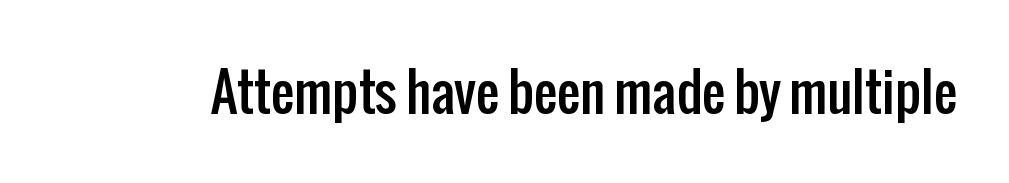
Nobody drew a line under any word here. Caption: standard tracking, unaltered. Font category for this specimen: sans-serif. The specimen reads as upright at a glance. The passage shown is typed in a proportional face where columns would drift.
